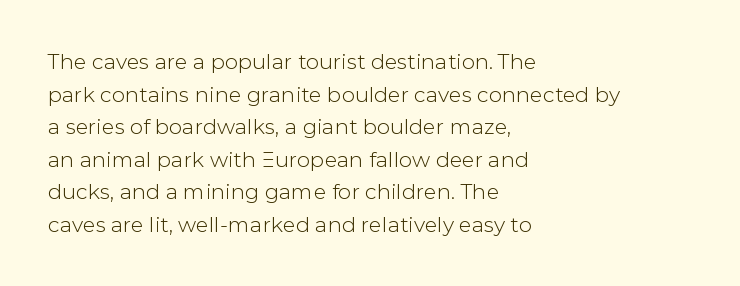
{"italic": "no", "underline": "no", "align": "left", "line_spacing": "normal", "line_spacing_ratio": 1.55, "letter_spacing": "normal", "letter_spacing_em": 0.0, "glyph_px": 21}
